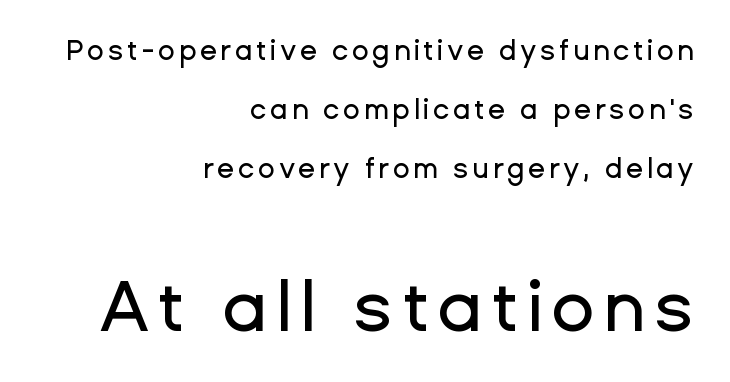
{"serif": "no", "italic": "no", "width": "normal", "stroke_contrast": "low", "x_height": "medium", "monospaced": "no", "underline": "no", "align": "right", "line_spacing": "loose", "line_spacing_ratio": 2.11, "larger_block": "second", "size_ratio": 2.54, "glyph_px": 71}
